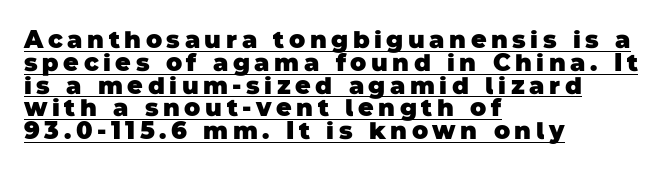
Q: Is the text bold? A: Yes.
Q: Is the text underlined? A: Yes.
Q: How is the paragraph aligned? A: Left-aligned.
Q: Is the spacing between lines tight, normal or loose? A: Tight.
